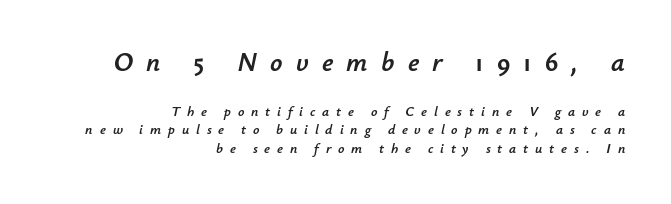
{"italic": "yes", "lean": "right", "slant_degrees": 12, "underline": "no", "align": "right", "line_spacing": "normal", "line_spacing_ratio": 1.31, "letter_spacing": "wide", "letter_spacing_em": 0.49, "larger_block": "first", "size_ratio": 1.93, "glyph_px": 27}
